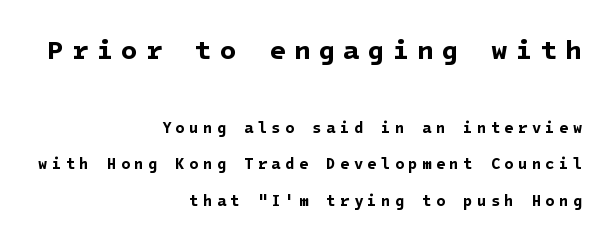
The image shows 27 px bold type; set right-aligned, loose line spacing (2.42x), unusually wide letter spacing (+0.3 em), not underlined; the first (top) block is 1.8x larger.
